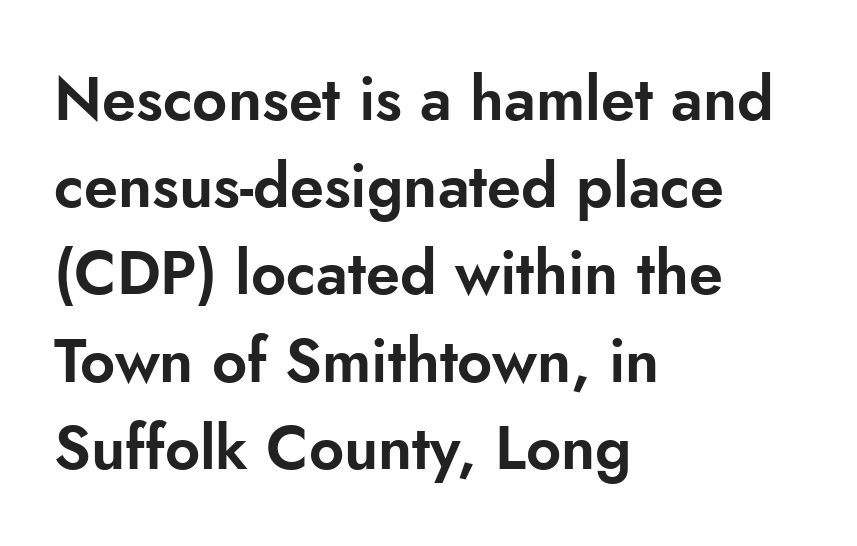
The image shows 61 px sans-serif type, upright; set left-aligned, normal line spacing (1.43x), normal letter spacing, not underlined; low stroke contrast and a small x-height.
